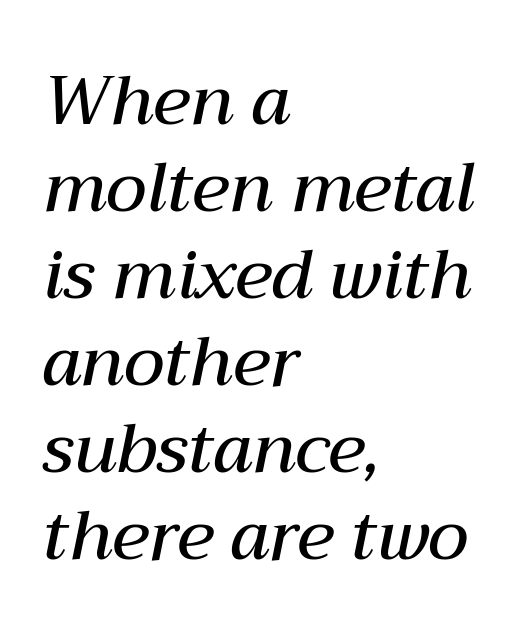
This sample is left-justified, so line endings fall wherever the words run out. The text carries the slant typical of an italic or oblique font. This block has exactly the height ordinary leading produces. You could not count columns in this text — the font is proportionally spaced. A fair bit of extra ink — the face is semibold, not bold.
